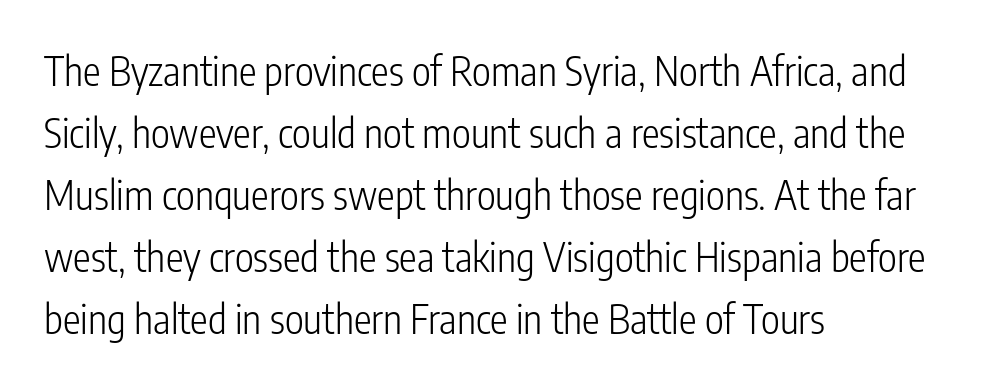
{"serif": "no", "italic": "no", "bold": "no", "weight": "light", "width": "condensed", "stroke_contrast": "low", "x_height": "medium", "monospaced": "no", "underline": "no", "align": "left", "line_spacing": "normal", "line_spacing_ratio": 1.55, "letter_spacing": "normal", "letter_spacing_em": 0.0, "glyph_px": 40}
